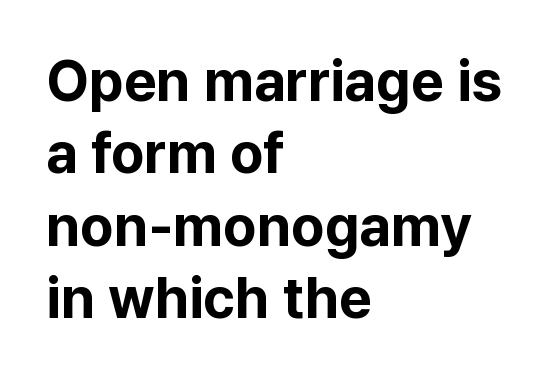
{"serif": "no", "italic": "no", "bold": "yes", "weight": "bold", "width": "normal", "stroke_contrast": "low", "x_height": "medium", "monospaced": "no", "underline": "no", "align": "left", "line_spacing": "normal", "line_spacing_ratio": 1.27, "letter_spacing": "normal", "letter_spacing_em": 0.0, "glyph_px": 57}
